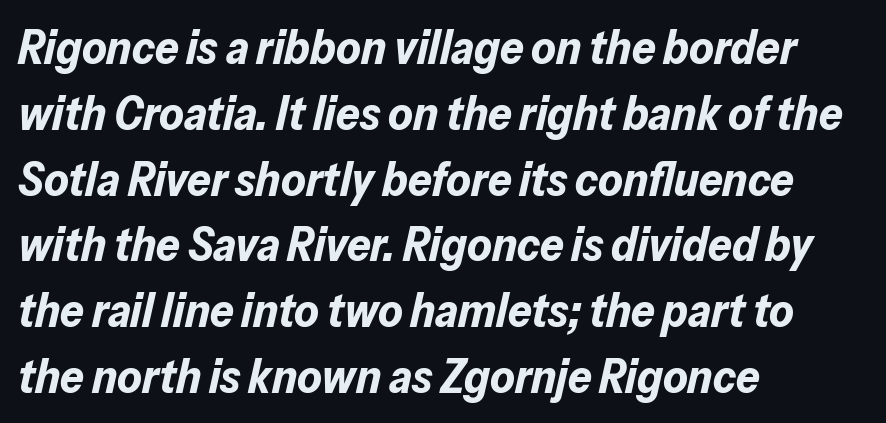
{"italic": "yes", "lean": "right", "slant_degrees": 13, "bold": "yes", "weight": "bold", "width": "normal", "stroke_contrast": "low", "x_height": "medium", "monospaced": "no", "underline": "no", "align": "left", "line_spacing": "normal", "line_spacing_ratio": 1.4, "letter_spacing": "normal", "letter_spacing_em": 0.0, "glyph_px": 47}
